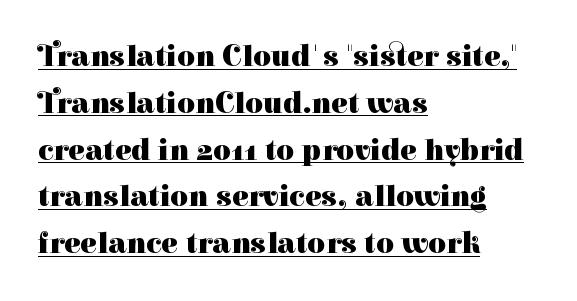
Q: Is the text bold? A: Yes.
Q: Is the text italic (slanted)? A: No, it is upright.
Q: Is the typeface a serif or a sans-serif typeface? A: Serif.
Q: Is the text underlined? A: Yes.
Q: How is the paragraph aligned? A: Left-aligned.
Q: Is the spacing between letters normal or unusually wide? A: Normal.
Q: Is the spacing between lines tight, normal or loose? A: Normal.
Q: Width (condensed, normal, or wide)? A: Normal.
Q: Stroke contrast? A: High.
Q: x-height? A: Medium.
Q: Monospaced? A: No.
